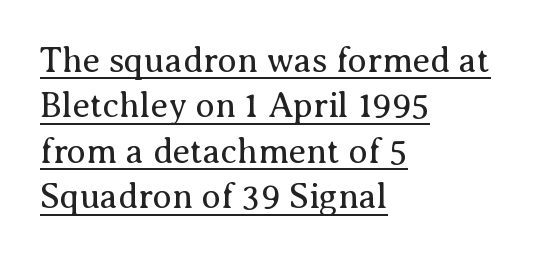
Like a heading marked for emphasis, these lines bear an underscore. The face used here is proportionally spaced, like ordinary book or web type. Notice how the passage keeps a crisp vertical edge on the left only. Each new line begins a customary step beneath the previous one.
